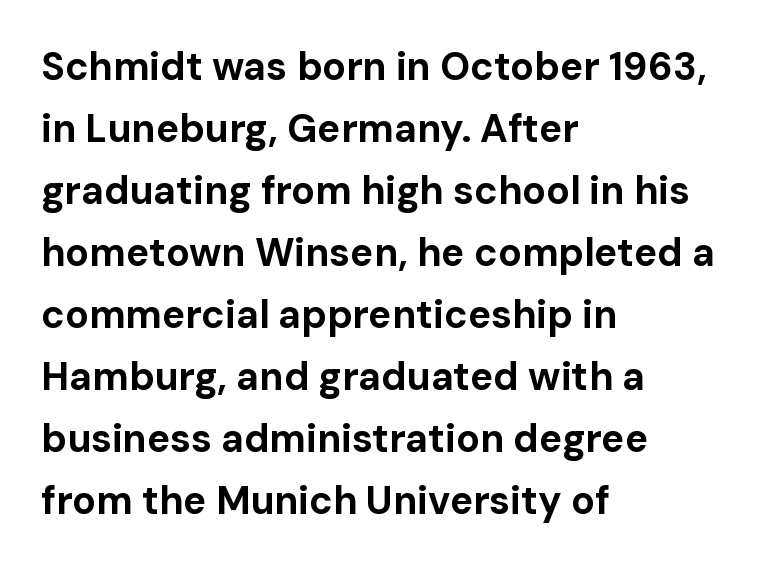
{"serif": "no", "italic": "no", "bold": "yes", "weight": "bold", "width": "normal", "stroke_contrast": "low", "x_height": "medium", "monospaced": "no", "underline": "no", "align": "left", "line_spacing": "normal", "line_spacing_ratio": 1.59, "letter_spacing": "normal", "letter_spacing_em": 0.0, "glyph_px": 39}
